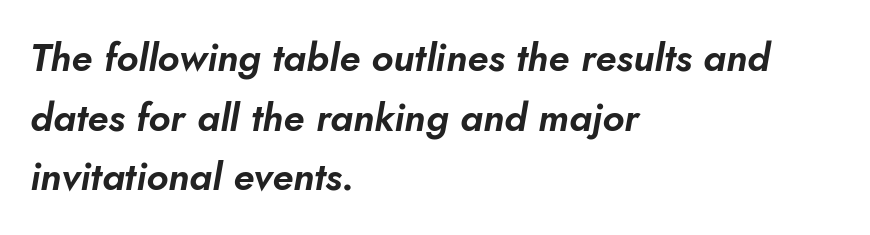
The image shows 39 px text type, italic (leaning right); set left-aligned, normal line spacing (1.53x), normal letter spacing, not underlined; low stroke contrast and a small x-height.
